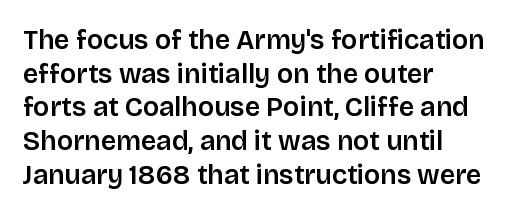
{"italic": "no", "underline": "no", "align": "left", "line_spacing": "normal", "line_spacing_ratio": 1.25, "letter_spacing": "normal", "letter_spacing_em": 0.0, "glyph_px": 27}
